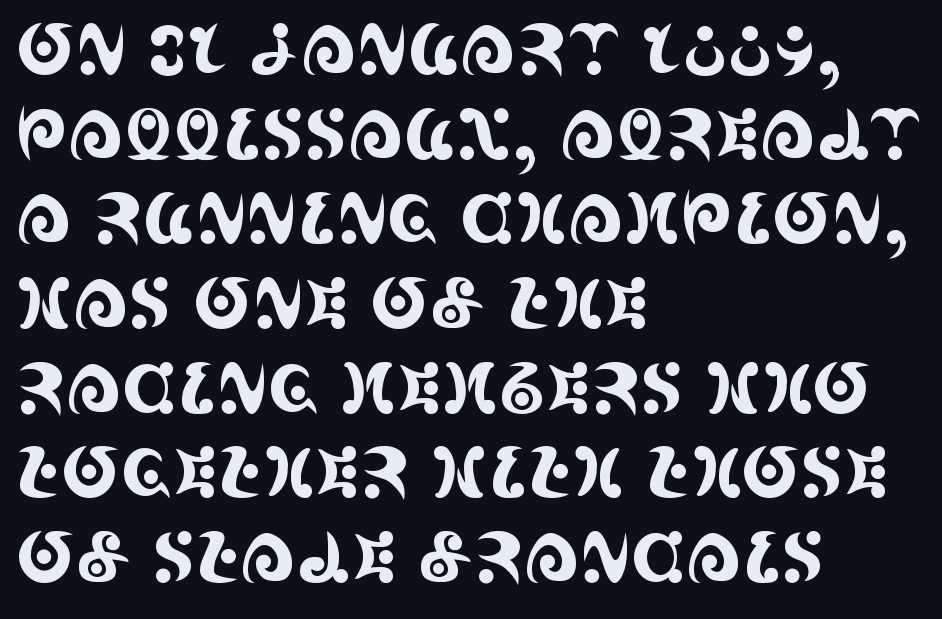
The image shows 70 px condensed serif type, upright; set left-aligned, line spacing 1.21x, normal letter spacing, not underlined; a large x-height.
